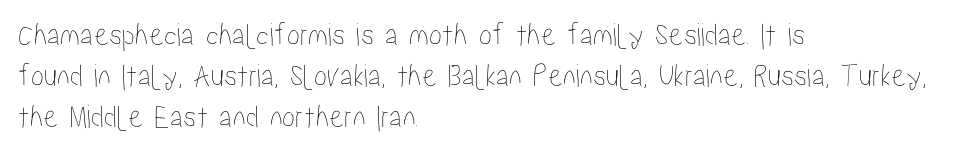
{"italic": "no", "width": "condensed", "stroke_contrast": "low", "x_height": "medium", "monospaced": "no", "underline": "no", "align": "left", "line_spacing_ratio": 1.24, "letter_spacing": "normal", "letter_spacing_em": 0.0, "glyph_px": 33}
